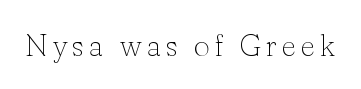
{"serif": "yes", "italic": "no", "bold": "no", "weight": "thin", "width": "normal", "stroke_contrast": "low", "x_height": "small", "monospaced": "no", "underline": "no", "glyph_px": 31}
